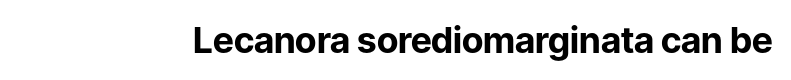
The image shows 36 px bold sans-serif type, upright; set normal letter spacing, not underlined; low stroke contrast and a medium x-height.
